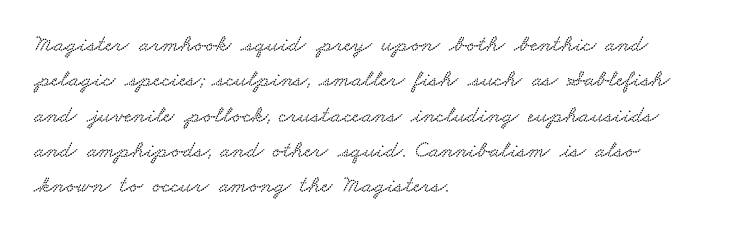
Q: Is the text underlined? A: No.
Q: How is the paragraph aligned? A: Left-aligned.
Q: Is the spacing between letters normal or unusually wide? A: Normal.
Q: Is the spacing between lines tight, normal or loose? A: Normal.
